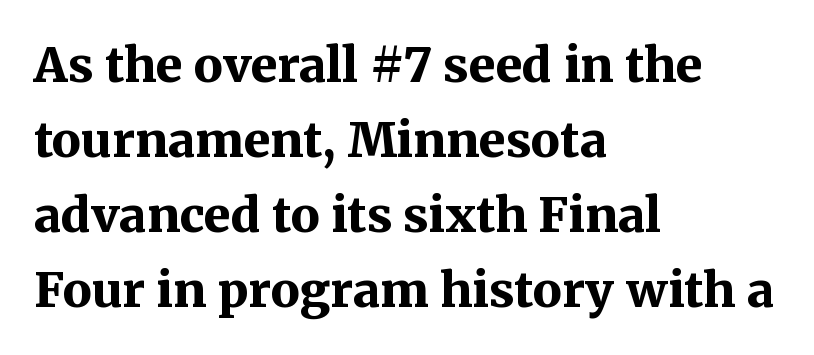
The image shows 48 px bold serif type, upright; set left-aligned, normal line spacing (1.56x), normal letter spacing, not underlined; medium stroke contrast and a medium x-height.
